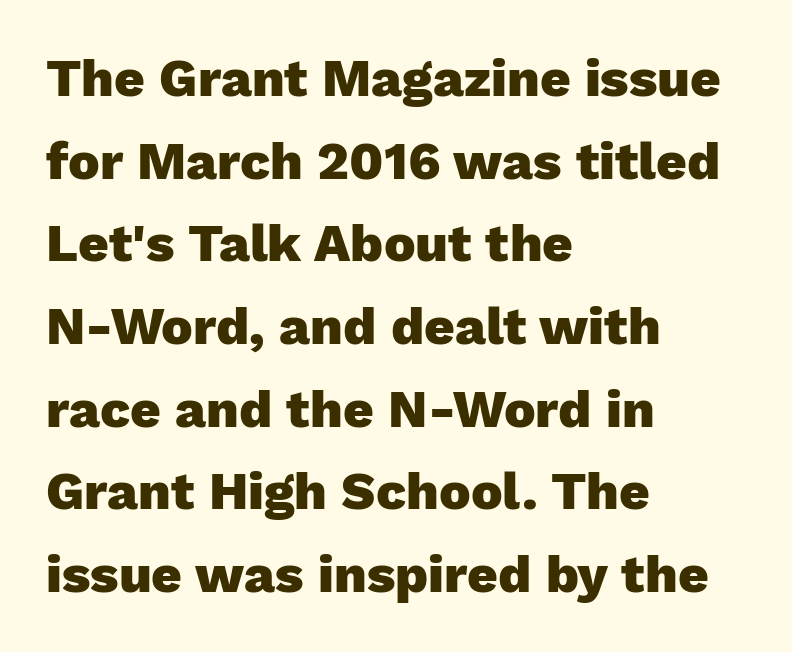
Q: Is the text bold? A: Yes.
Q: Is the text italic (slanted)? A: No, it is upright.
Q: Is the typeface a serif or a sans-serif typeface? A: Sans-serif.
Q: Is the text underlined? A: No.
Q: How is the paragraph aligned? A: Left-aligned.
Q: Is the spacing between letters normal or unusually wide? A: Normal.
Q: Is the spacing between lines tight, normal or loose? A: Normal.
Q: Width (condensed, normal, or wide)? A: Normal.
Q: Stroke contrast? A: Low.
Q: x-height? A: Medium.
Q: Monospaced? A: No.
